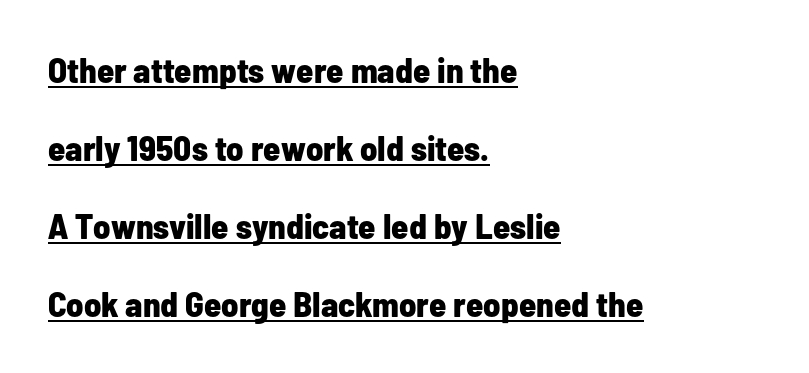
Q: Is the text bold? A: Yes.
Q: Is the text italic (slanted)? A: No, it is upright.
Q: Is the typeface a serif or a sans-serif typeface? A: Sans-serif.
Q: Is the text underlined? A: Yes.
Q: How is the paragraph aligned? A: Left-aligned.
Q: Is the spacing between letters normal or unusually wide? A: Normal.
Q: Is the spacing between lines tight, normal or loose? A: Loose.
Q: Width (condensed, normal, or wide)? A: Condensed.
Q: Stroke contrast? A: Low.
Q: x-height? A: Medium.
Q: Monospaced? A: No.
